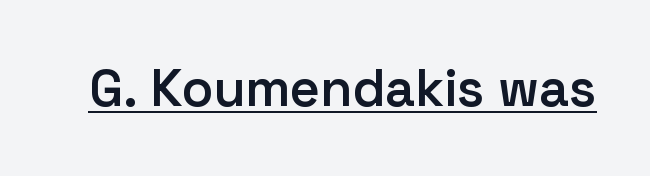
The image shows 52 px semibold sans-serif type, upright; set normal letter spacing, underlined; low stroke contrast and a medium x-height.
